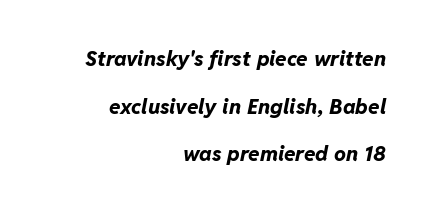
Compared with a flush-left layout, this one pins lines to the opposite, right side. The letterforms sit shoulder to shoulder at normal distance. Strokes here are thick enough to call this a true bold. A great deal of white space separates one row of letters from the next. This sample uses an oblique cut, with every glyph tilted off the vertical. Type without underlining.
